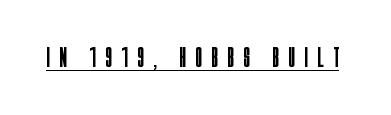
{"serif": "no", "italic": "no", "bold": "no", "weight": "regular", "width": "condensed", "stroke_contrast": "low", "x_height": "large", "monospaced": "no", "underline": "yes", "letter_spacing": "wide", "letter_spacing_em": 0.36, "glyph_px": 28}
